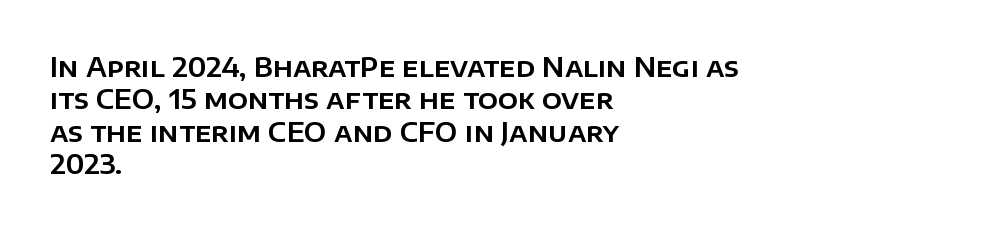
Q: Is the text italic (slanted)? A: No, it is upright.
Q: Is the text underlined? A: No.
Q: How is the paragraph aligned? A: Left-aligned.
Q: Is the spacing between letters normal or unusually wide? A: Normal.
Q: Is the spacing between lines tight, normal or loose? A: Normal.
